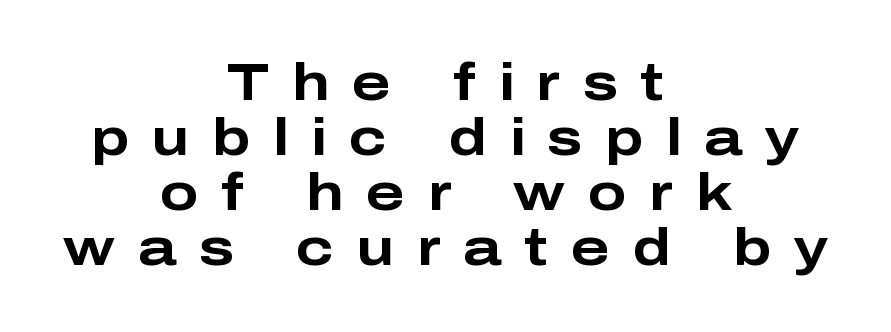
{"serif": "no", "italic": "no", "bold": "yes", "weight": "bold", "width": "wide", "stroke_contrast": "low", "x_height": "medium", "monospaced": "no", "underline": "no", "align": "center", "line_spacing": "tight", "line_spacing_ratio": 1.08, "letter_spacing": "wide", "letter_spacing_em": 0.45, "glyph_px": 51}
